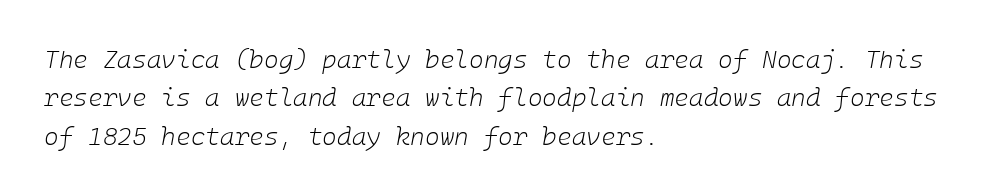
The image shows 25 px text type, italic (leaning right); set left-aligned, normal line spacing (1.54x), normal letter spacing, not underlined.
